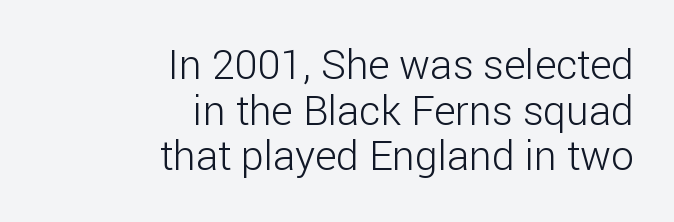
Rendered with straight, roman letterforms. The leading is snug, giving the passage a crowded texture. A typesetter would call this zero additional tracking. Note the varied advance widths — an 'i' is clearly narrower than an 'm'.
